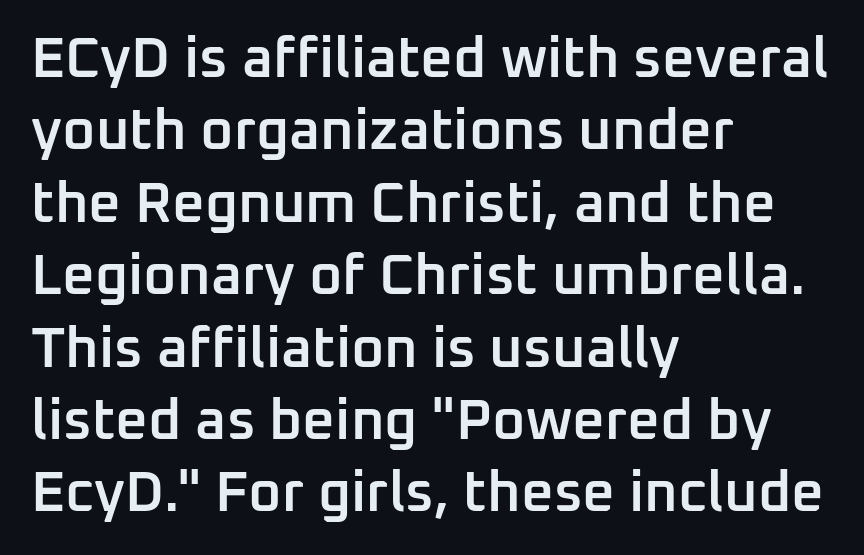
Q: Is the text bold? A: Semi-bold.
Q: Is the text italic (slanted)? A: No, it is upright.
Q: Is the typeface a serif or a sans-serif typeface? A: Sans-serif.
Q: Is the text underlined? A: No.
Q: How is the paragraph aligned? A: Left-aligned.
Q: Is the spacing between letters normal or unusually wide? A: Normal.
Q: Is the spacing between lines tight, normal or loose? A: Normal.
Q: Width (condensed, normal, or wide)? A: Normal.
Q: Stroke contrast? A: Low.
Q: x-height? A: Medium.
Q: Monospaced? A: No.
